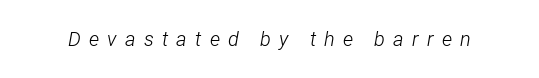
Q: Is the text bold? A: No.
Q: Is the text italic (slanted)? A: Yes, it leans right by about 12 degrees.
Q: Is the text underlined? A: No.
Q: Is the spacing between letters normal or unusually wide? A: Unusually wide.
